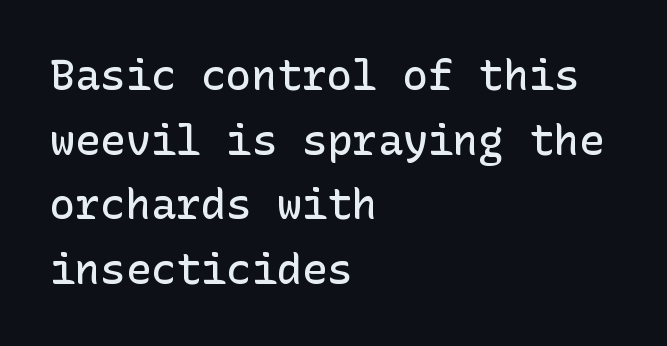
{"serif": "no", "italic": "no", "bold": "semi", "weight": "semibold", "width": "normal", "stroke_contrast": "low", "x_height": "medium", "underline": "no", "align": "left", "line_spacing": "normal", "line_spacing_ratio": 1.54, "letter_spacing": "normal", "letter_spacing_em": 0.0, "glyph_px": 42}
